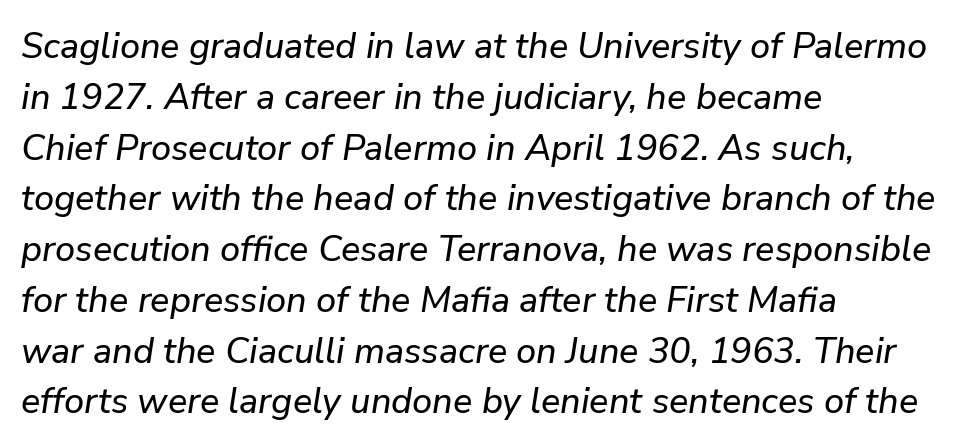
The image shows 36 px text type, italic (leaning right); set left-aligned, normal line spacing (1.41x), normal letter spacing, not underlined; low stroke contrast and a medium x-height.
